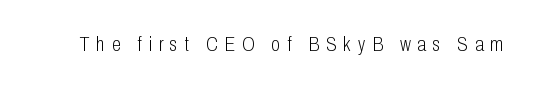
The image shows 21 px text type, upright; set unusually wide letter spacing (+0.32 em), not underlined.
